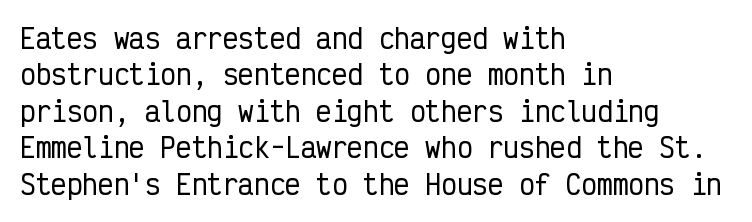
The image shows 26 px text type, upright; set left-aligned, normal line spacing (1.4x), normal letter spacing, not underlined.
